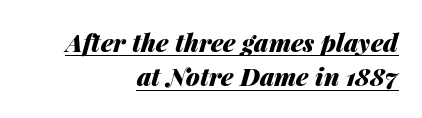
{"italic": "yes", "lean": "right", "slant_degrees": 14, "bold": "yes", "underline": "yes", "align": "right", "line_spacing": "normal", "line_spacing_ratio": 1.38, "letter_spacing": "normal", "letter_spacing_em": 0.0, "glyph_px": 25}
